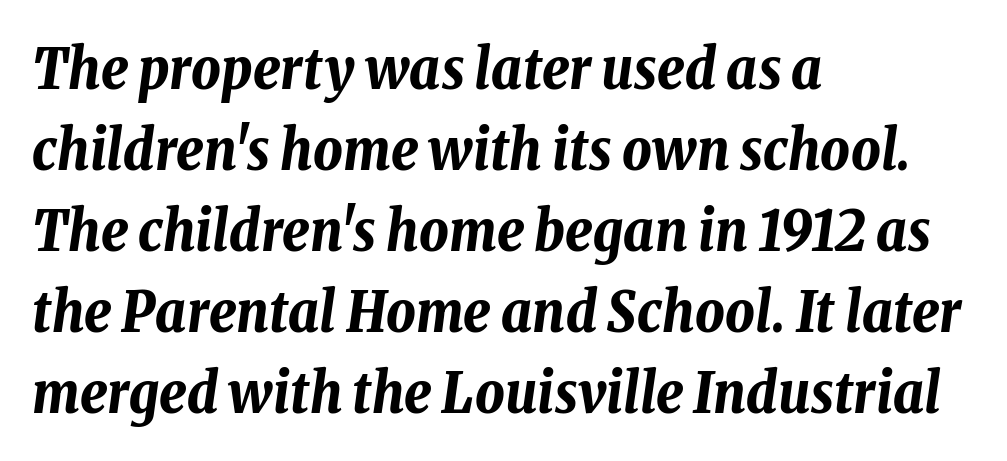
The image shows 57 px bold, condensed type, italic (leaning right); set left-aligned, normal line spacing (1.42x), normal letter spacing, not underlined; low stroke contrast and a medium x-height.
